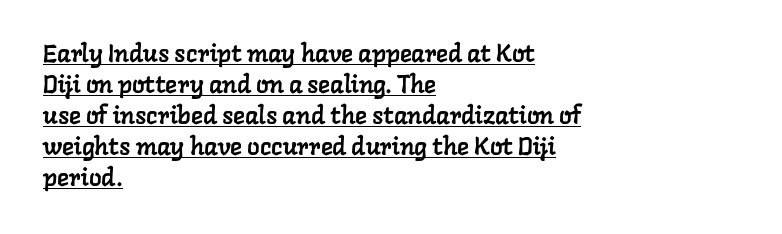
{"underline": "yes", "align": "left", "line_spacing_ratio": 1.24, "letter_spacing": "normal", "letter_spacing_em": 0.0, "glyph_px": 25}
